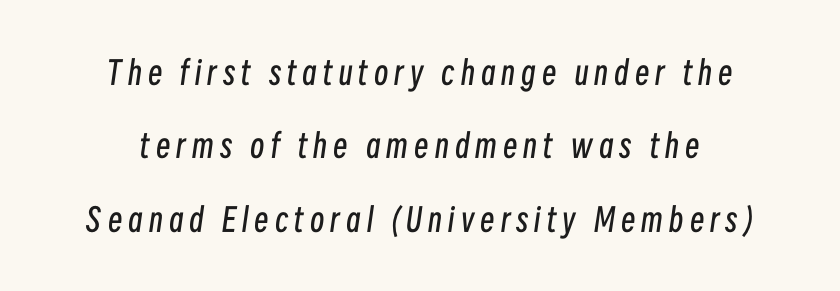
Q: Is the text bold? A: No.
Q: Is the text italic (slanted)? A: Yes, it leans right by about 8 degrees.
Q: Is the text underlined? A: No.
Q: How is the paragraph aligned? A: Centered.
Q: Is the spacing between lines tight, normal or loose? A: Loose.
Q: Width (condensed, normal, or wide)? A: Condensed.
Q: Stroke contrast? A: Low.
Q: x-height? A: Medium.
Q: Monospaced? A: No.
